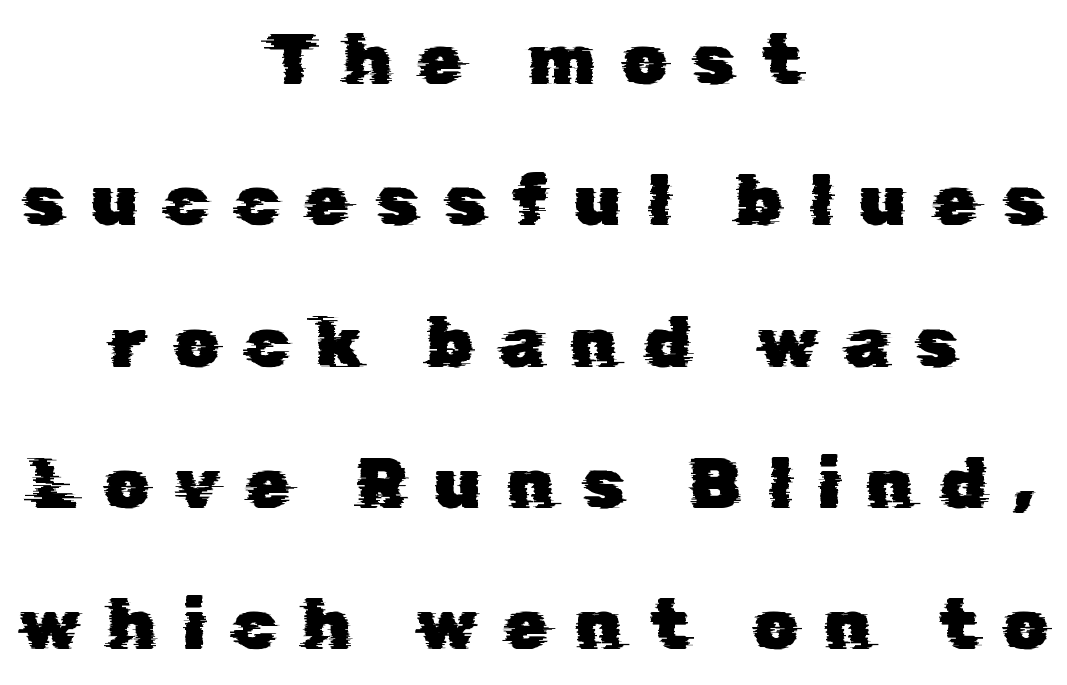
The image shows 71 px sans-serif type; set centered, loose line spacing (1.99x), unusually wide letter spacing (+0.37 em), not underlined; low stroke contrast and a medium x-height.
